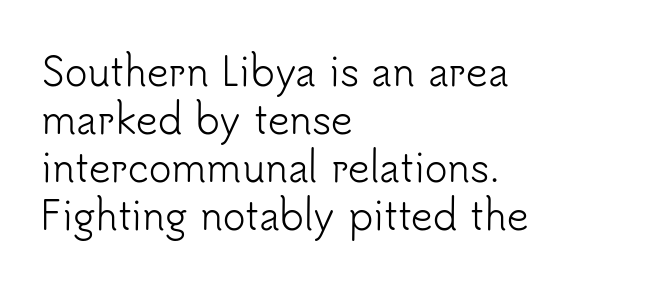
The rag falls on the right side of this text block. Think of a printed novel: that variable character pitch is what you see here. You could call the tracking neutral — neither tight nor loose. Regarding leading, the lines here are spaced in the standard way. Honestly, there is no underline to notice here at all.
